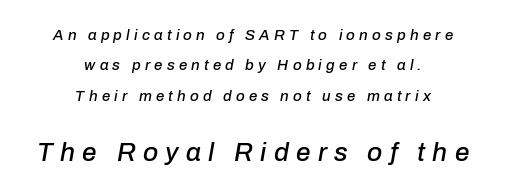
The image shows 26 px text type, italic (leaning right); set centered, loose line spacing (2.02x), unusually wide letter spacing (+0.28 em), not underlined; the second (bottom) block is 1.73x larger.
